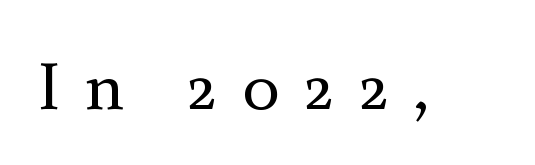
{"serif": "yes", "italic": "no", "bold": "no", "weight": "regular", "width": "normal", "stroke_contrast": "medium", "x_height": "small", "monospaced": "no", "underline": "no", "letter_spacing": "wide", "letter_spacing_em": 0.35, "glyph_px": 69}
